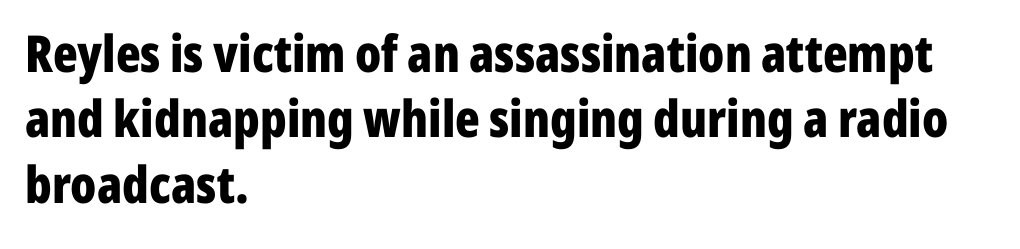
Q: Is the text bold? A: Yes.
Q: Is the text italic (slanted)? A: No, it is upright.
Q: Is the typeface a serif or a sans-serif typeface? A: Sans-serif.
Q: Is the text underlined? A: No.
Q: How is the paragraph aligned? A: Left-aligned.
Q: Is the spacing between letters normal or unusually wide? A: Normal.
Q: Is the spacing between lines tight, normal or loose? A: Normal.
Q: Width (condensed, normal, or wide)? A: Condensed.
Q: Stroke contrast? A: Low.
Q: x-height? A: Medium.
Q: Monospaced? A: No.
